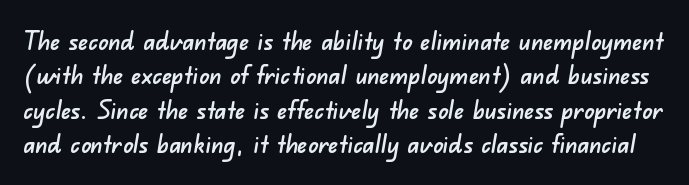
Q: Is the text underlined? A: No.
Q: Is the spacing between letters normal or unusually wide? A: Normal.
Q: Is the spacing between lines tight, normal or loose? A: Normal.
